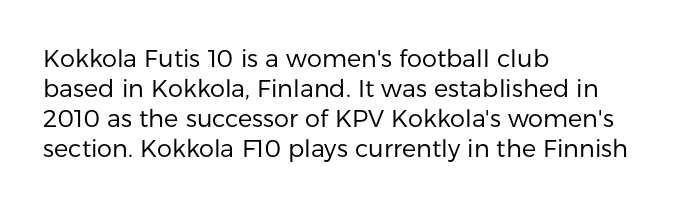
The image shows 24 px text type, upright; set left-aligned, normal line spacing (1.25x), normal letter spacing, not underlined.
